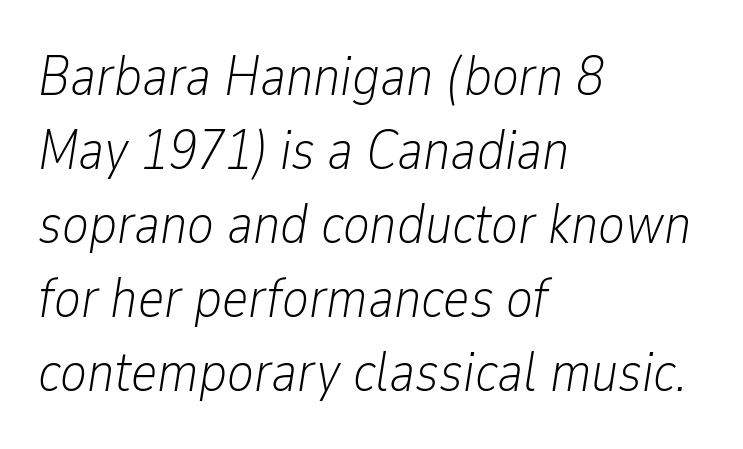
{"italic": "yes", "lean": "right", "slant_degrees": 9, "bold": "no", "weight": "light", "width": "condensed", "stroke_contrast": "low", "x_height": "medium", "monospaced": "no", "underline": "no", "align": "left", "line_spacing": "normal", "line_spacing_ratio": 1.32, "letter_spacing": "normal", "letter_spacing_em": 0.0, "glyph_px": 56}
